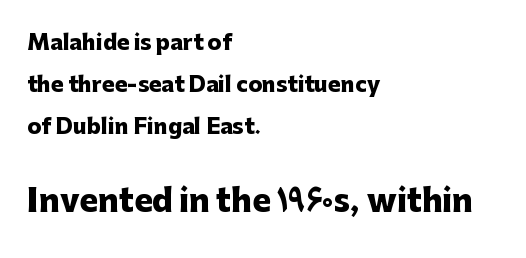
Q: Is the text bold? A: Yes.
Q: Is the text italic (slanted)? A: No, it is upright.
Q: Is the typeface a serif or a sans-serif typeface? A: Sans-serif.
Q: Is the text underlined? A: No.
Q: How is the paragraph aligned? A: Left-aligned.
Q: Is the spacing between letters normal or unusually wide? A: Normal.
Q: Is the spacing between lines tight, normal or loose? A: Loose.
Q: Which block of text is set in a larger size, the first (top) or the second (bottom)? A: The second (bottom) one.
Q: Width (condensed, normal, or wide)? A: Normal.
Q: Stroke contrast? A: Low.
Q: x-height? A: Medium.
Q: Monospaced? A: No.
